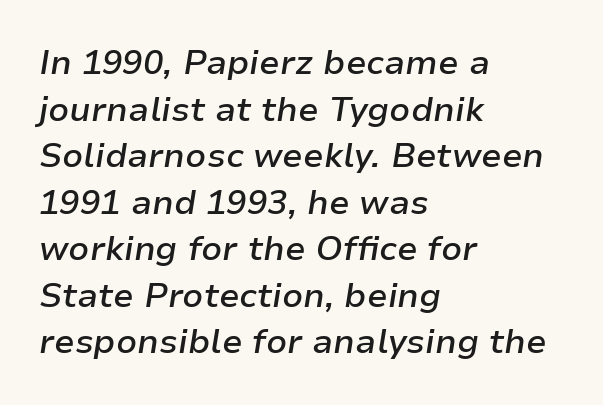
The vertical gap from one line to the next is medium. The axis of the letterforms is tilted away from vertical. The paragraph shown leans on its left margin. Looks like regular typesetting: each glyph gets only the width it needs.
